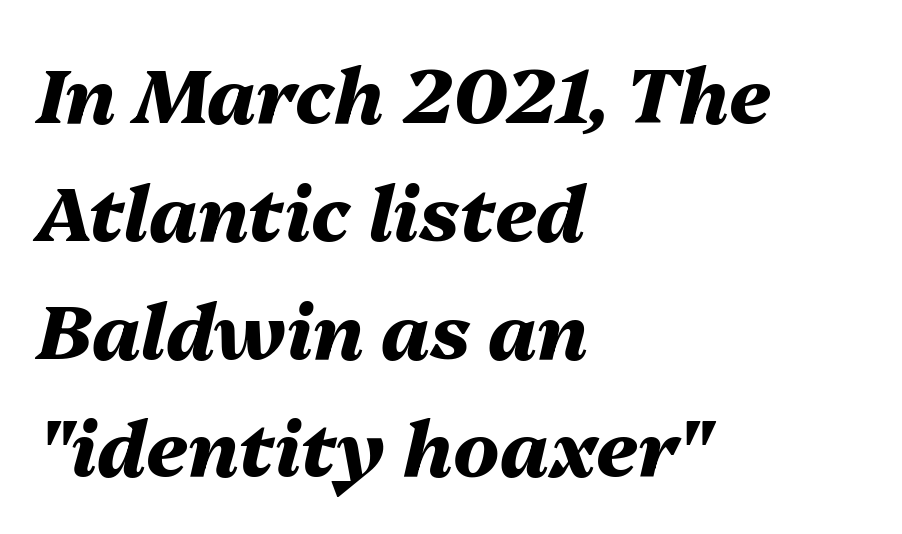
{"italic": "yes", "lean": "right", "slant_degrees": 13, "bold": "yes", "weight": "heavy", "width": "normal", "stroke_contrast": "medium", "x_height": "medium", "monospaced": "no", "underline": "no", "align": "left", "line_spacing": "normal", "line_spacing_ratio": 1.55, "letter_spacing": "normal", "letter_spacing_em": 0.0, "glyph_px": 76}
